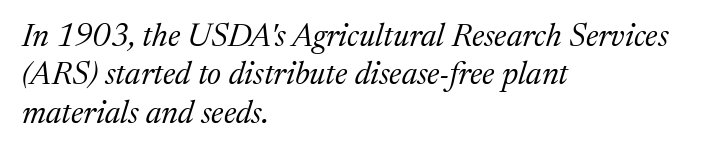
A typesetter would call this proportional, since set widths differ per character. I'd call this a serif setting — the letters wear small feet. Rendered with sloped, italic letterforms. Decoration check: the copy has no underline. Honestly, the letter spacing is just normal — you wouldn't notice it.
